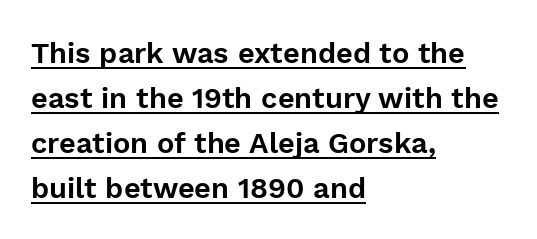
Q: Is the text italic (slanted)? A: No, it is upright.
Q: Is the typeface a serif or a sans-serif typeface? A: Sans-serif.
Q: Is the text underlined? A: Yes.
Q: How is the paragraph aligned? A: Left-aligned.
Q: Is the spacing between letters normal or unusually wide? A: Normal.
Q: Is the spacing between lines tight, normal or loose? A: Normal.
Q: Width (condensed, normal, or wide)? A: Normal.
Q: Stroke contrast? A: Low.
Q: x-height? A: Medium.
Q: Monospaced? A: No.
